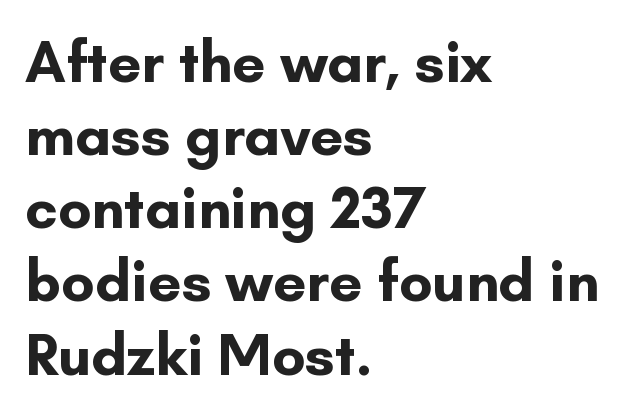
{"serif": "no", "italic": "no", "bold": "yes", "weight": "bold", "width": "normal", "stroke_contrast": "low", "x_height": "small", "monospaced": "no", "underline": "no", "align": "left", "line_spacing_ratio": 1.24, "letter_spacing": "normal", "letter_spacing_em": 0.0, "glyph_px": 59}
